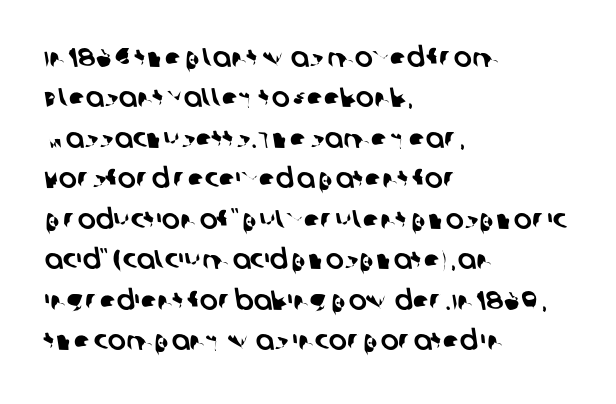
{"underline": "no", "align": "left", "line_spacing": "normal", "line_spacing_ratio": 1.5, "letter_spacing": "normal", "letter_spacing_em": 0.0, "glyph_px": 27}
